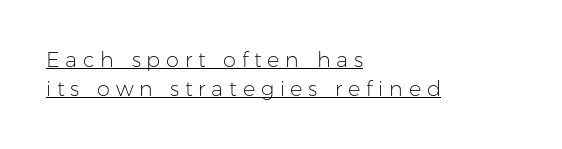
Q: Is the text bold? A: No.
Q: Is the text italic (slanted)? A: No, it is upright.
Q: Is the text underlined? A: Yes.
Q: How is the paragraph aligned? A: Left-aligned.
Q: Is the spacing between letters normal or unusually wide? A: Unusually wide.
Q: Is the spacing between lines tight, normal or loose? A: Normal.
